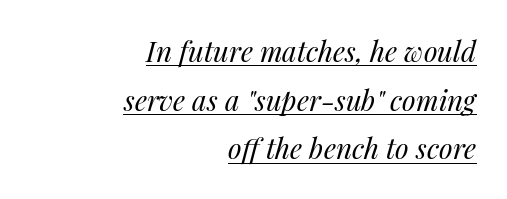
Q: Is the text bold? A: No.
Q: Is the text italic (slanted)? A: Yes, it leans right by about 14 degrees.
Q: Is the text underlined? A: Yes.
Q: How is the paragraph aligned? A: Right-aligned.
Q: Is the spacing between letters normal or unusually wide? A: Normal.
Q: Width (condensed, normal, or wide)? A: Normal.
Q: Stroke contrast? A: Medium.
Q: x-height? A: Medium.
Q: Monospaced? A: No.
